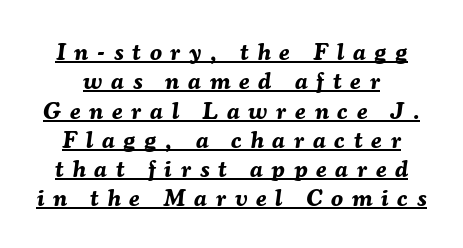
Q: Is the text bold? A: Yes.
Q: Is the text italic (slanted)? A: Yes, it leans right by about 7 degrees.
Q: Is the text underlined? A: Yes.
Q: How is the paragraph aligned? A: Centered.
Q: Is the spacing between letters normal or unusually wide? A: Unusually wide.
